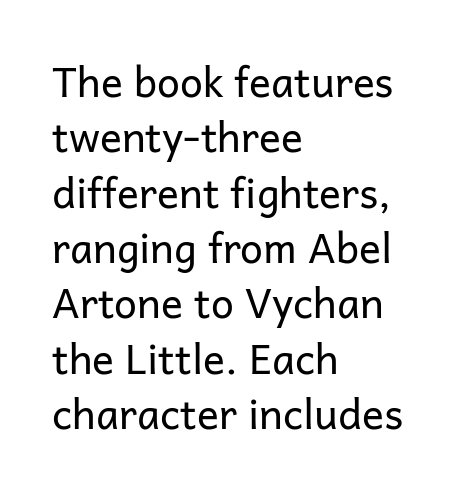
Q: Is the text bold? A: No.
Q: Is the text italic (slanted)? A: No, it is upright.
Q: Is the typeface a serif or a sans-serif typeface? A: Sans-serif.
Q: Is the text underlined? A: No.
Q: How is the paragraph aligned? A: Left-aligned.
Q: Is the spacing between letters normal or unusually wide? A: Normal.
Q: Is the spacing between lines tight, normal or loose? A: Normal.
Q: Width (condensed, normal, or wide)? A: Normal.
Q: Stroke contrast? A: Low.
Q: x-height? A: Medium.
Q: Monospaced? A: No.
